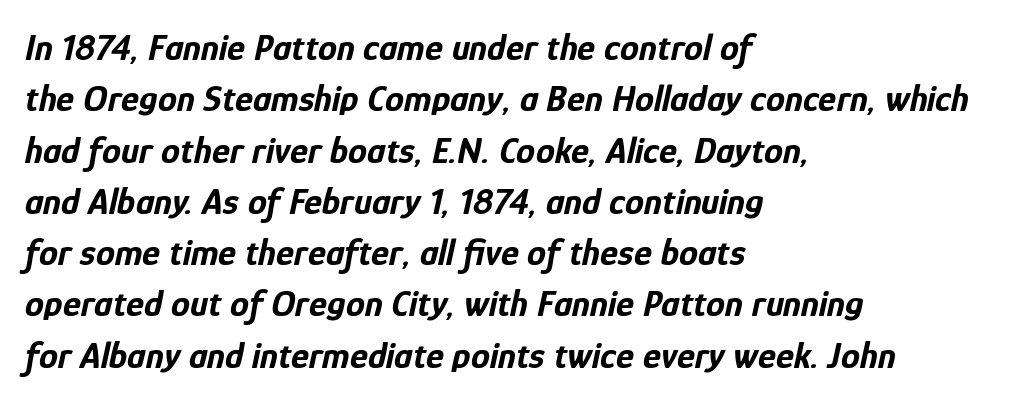
{"italic": "yes", "lean": "right", "slant_degrees": 12, "bold": "yes", "weight": "bold", "width": "condensed", "stroke_contrast": "low", "x_height": "medium", "monospaced": "no", "underline": "no", "align": "left", "line_spacing": "normal", "line_spacing_ratio": 1.35, "letter_spacing": "normal", "letter_spacing_em": 0.0, "glyph_px": 38}
